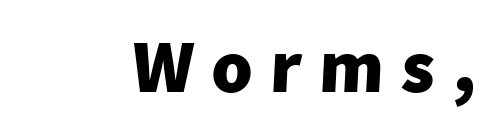
Each letter's strokes conclude bluntly, with no projecting serifs. Character widths vary here, with narrow letters taking less room than wide ones. Honestly, there is no underline to notice here at all. Typesetter's note: full bold, strokes at maximum text heaviness.
